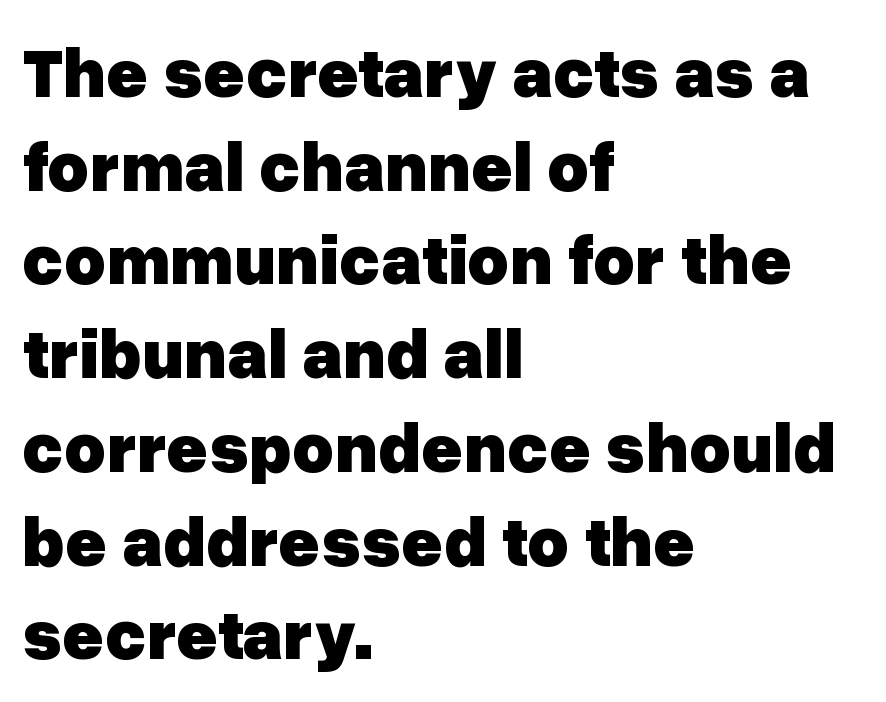
The image shows 71 px heavy sans-serif type, upright; set left-aligned, normal line spacing (1.32x), normal letter spacing, not underlined; low stroke contrast and a medium x-height.
